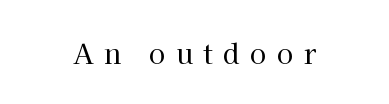
Q: Is the text bold? A: No.
Q: Is the text italic (slanted)? A: No, it is upright.
Q: Is the text underlined? A: No.
Q: How is the paragraph aligned? A: Centered.
Q: Is the spacing between letters normal or unusually wide? A: Unusually wide.
